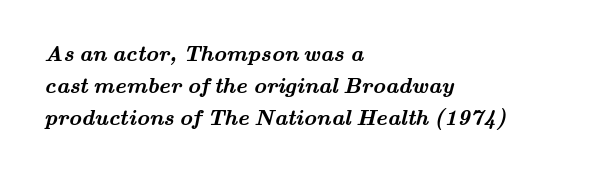
{"bold": "yes", "underline": "no", "align": "left", "line_spacing": "normal", "line_spacing_ratio": 1.45, "letter_spacing": "normal", "letter_spacing_em": 0.0, "glyph_px": 22}
